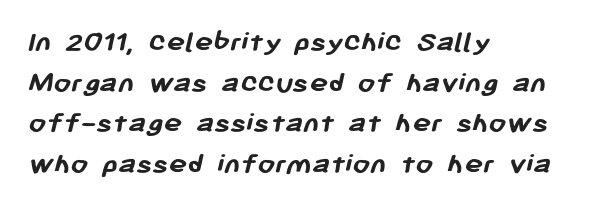
Type style note: lacks serifs. Is there much room between lines? A standard amount, neither cramped nor airy. Plenty of ink on the page — the face is bold. The words here are not underlined.
